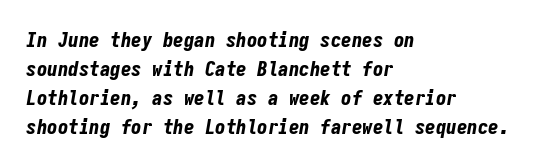
Q: Is the text bold? A: Yes.
Q: Is the text italic (slanted)? A: Yes, it leans right by about 9 degrees.
Q: Is the text underlined? A: No.
Q: How is the paragraph aligned? A: Left-aligned.
Q: Is the spacing between letters normal or unusually wide? A: Normal.
Q: Is the spacing between lines tight, normal or loose? A: Normal.
